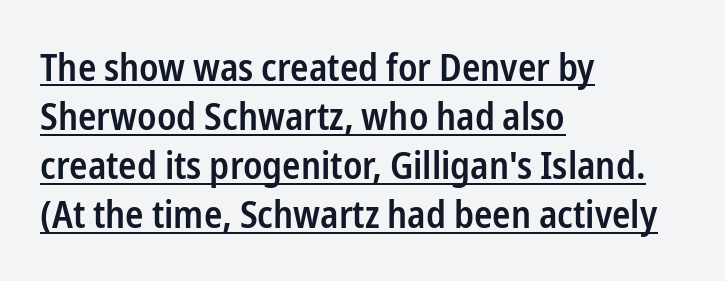
Q: Is the text bold? A: Semi-bold.
Q: Is the text italic (slanted)? A: No, it is upright.
Q: Is the typeface a serif or a sans-serif typeface? A: Sans-serif.
Q: Is the text underlined? A: Yes.
Q: How is the paragraph aligned? A: Left-aligned.
Q: Is the spacing between letters normal or unusually wide? A: Normal.
Q: Is the spacing between lines tight, normal or loose? A: Normal.
Q: Width (condensed, normal, or wide)? A: Condensed.
Q: Stroke contrast? A: Low.
Q: x-height? A: Medium.
Q: Monospaced? A: No.
